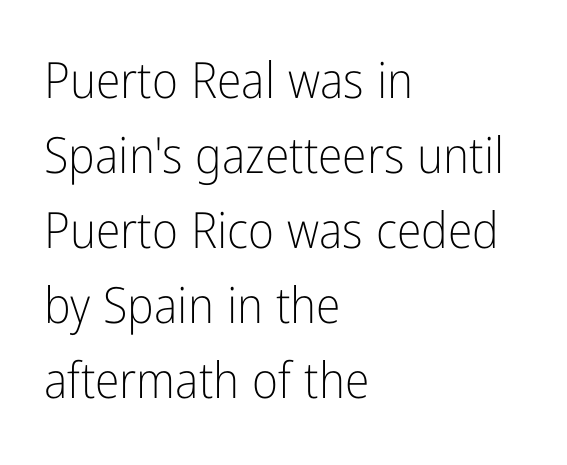
The image shows 50 px light, condensed sans-serif type, upright; set left-aligned, normal line spacing (1.5x), normal letter spacing, not underlined; low stroke contrast and a medium x-height.
